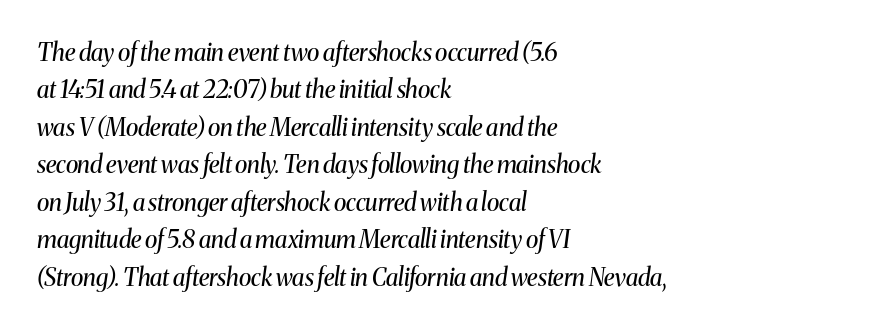
The image shows 24 px text type, italic (leaning right); set left-aligned, normal line spacing (1.56x), normal letter spacing, not underlined.
